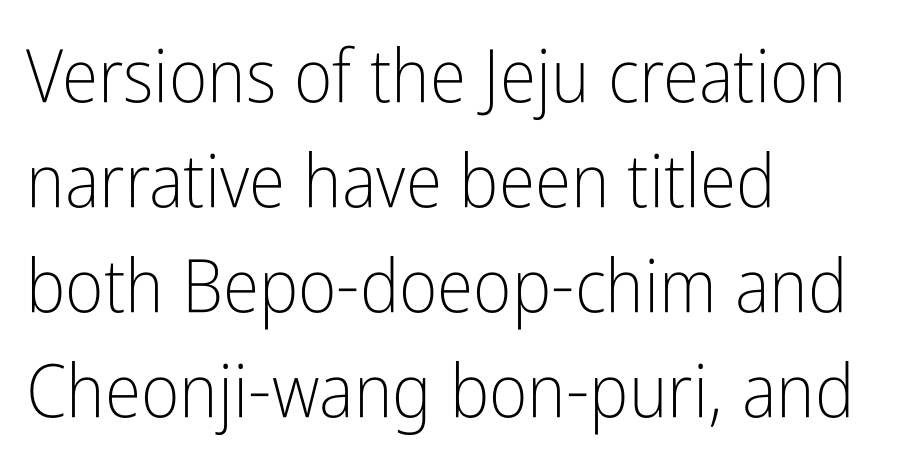
Varying glyph widths throughout — classic text-font behaviour. The letters stand upright; this is a roman face. Vertical spacing — default. This rendering employs a face without finishing strokes, i.e., a sans-serif.
